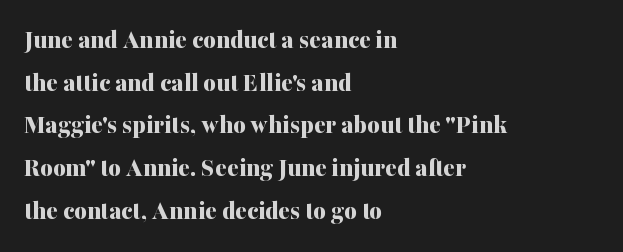
Typesetter's note: full bold, strokes at maximum text heaviness. Compared with typical paragraphs, the rows here are spaced about the same. Layout note: lines flush left. The passage shown is not underscored anywhere.
